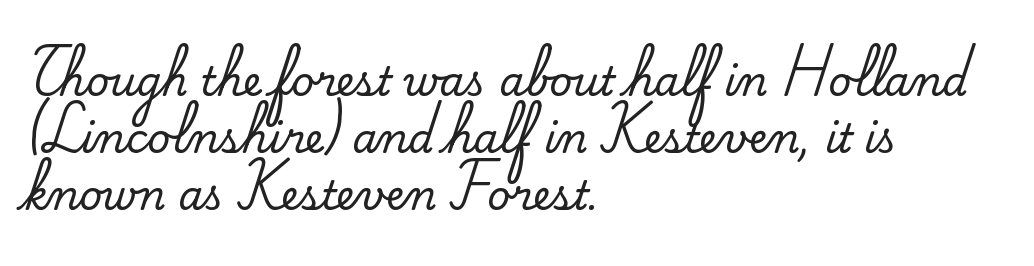
{"serif": "yes", "width": "normal", "stroke_contrast": "medium", "x_height": "small", "monospaced": "no", "underline": "no", "align": "left", "line_spacing": "normal", "line_spacing_ratio": 1.43, "letter_spacing": "normal", "letter_spacing_em": 0.0, "glyph_px": 40}
